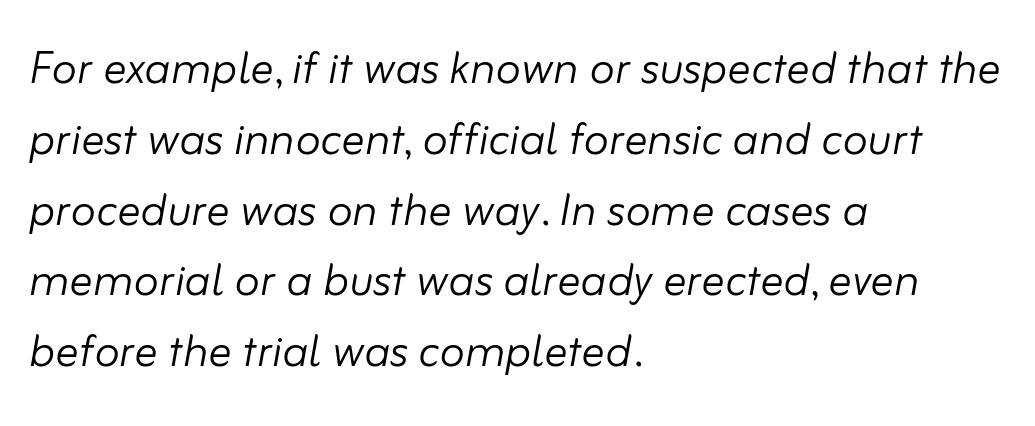
The face used here has a pronounced slope to its letters. The face used here is rendered with its standard letterfit. On a weight scale, this lands at 450 or below. Honestly, there is no underline to notice here at all.
